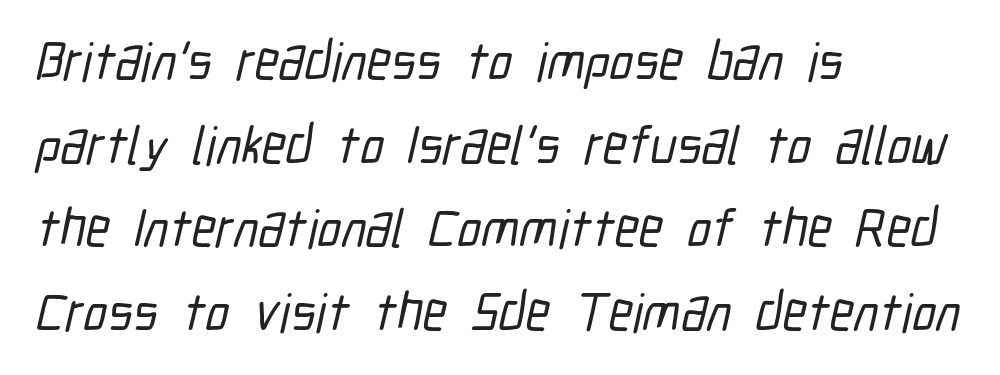
The lines sit at an ordinary, default distance from one another. All the whitespace from short lines collects on the right. Type style note: lacks serifs. A typesetter would call this zero additional tracking. Anything drawn beneath the words? Only blank space.
